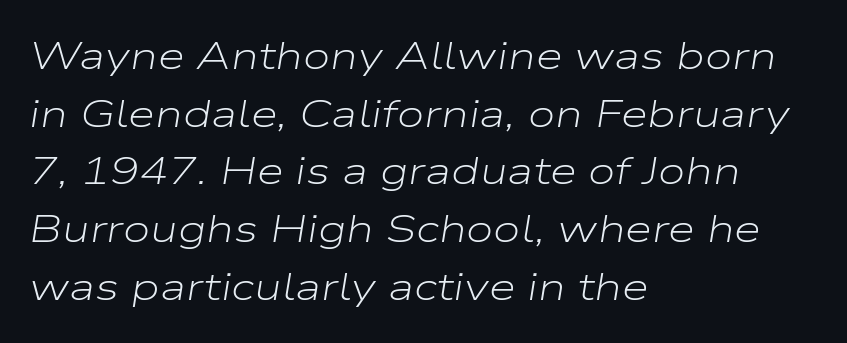
{"italic": "yes", "lean": "right", "slant_degrees": 9, "bold": "no", "weight": "light", "width": "wide", "stroke_contrast": "low", "x_height": "medium", "monospaced": "no", "underline": "no", "align": "left", "line_spacing": "normal", "line_spacing_ratio": 1.48, "letter_spacing": "normal", "letter_spacing_em": 0.0, "glyph_px": 39}
